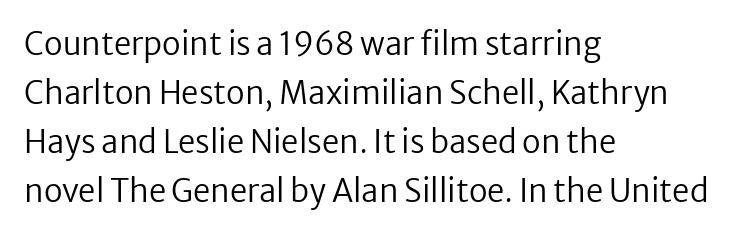
Do the letters lean? They stand straight. Baseline-to-baseline distance is the conventional proportion of letter height. Check where the strokes stop: nothing finishes them off — pure sans. The strip under each line holds only bare page. The typeface has the unassuming heft of standard copy or less.
